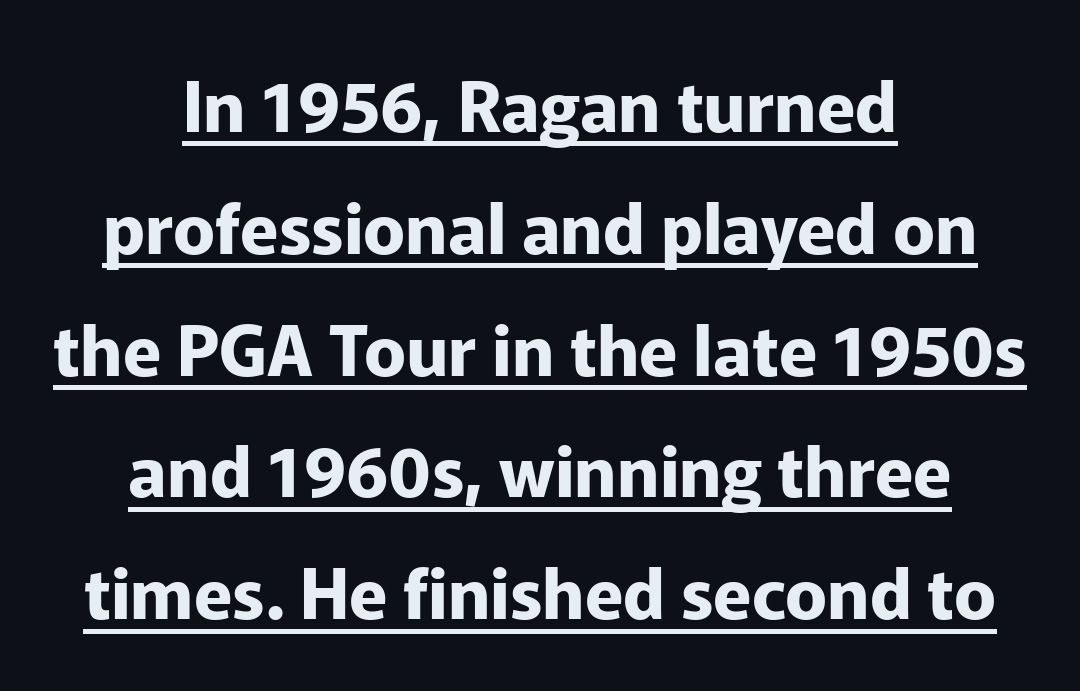
The type family on display is of the sans-serif kind. The glyphs have the mass of a bold cut. Students, note that the glyphs here touch the page at normal intervals. Alignment: centered.
